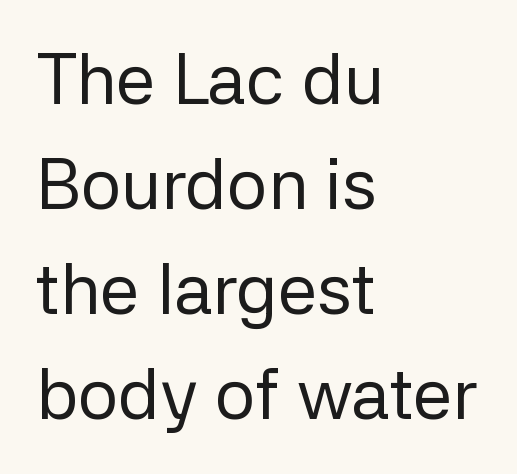
Q: Is the text bold? A: No.
Q: Is the text italic (slanted)? A: No, it is upright.
Q: Is the typeface a serif or a sans-serif typeface? A: Sans-serif.
Q: Is the text underlined? A: No.
Q: How is the paragraph aligned? A: Left-aligned.
Q: Is the spacing between letters normal or unusually wide? A: Normal.
Q: Is the spacing between lines tight, normal or loose? A: Normal.
Q: Width (condensed, normal, or wide)? A: Normal.
Q: Stroke contrast? A: Low.
Q: x-height? A: Medium.
Q: Monospaced? A: No.
